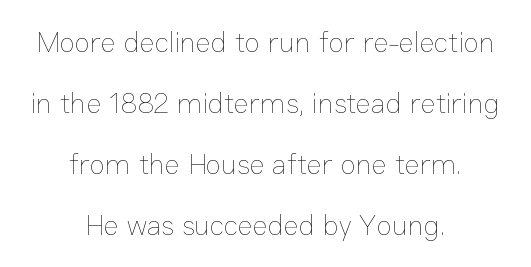
The image shows 29 px thin type, upright; set centered, loose line spacing (2.1x), normal letter spacing, not underlined; low stroke contrast and a medium x-height.
